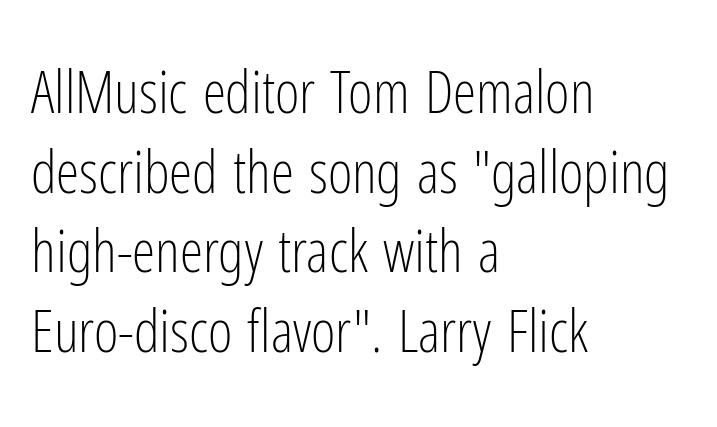
Q: Is the text bold? A: No.
Q: Is the text italic (slanted)? A: No, it is upright.
Q: Is the typeface a serif or a sans-serif typeface? A: Sans-serif.
Q: Is the text underlined? A: No.
Q: How is the paragraph aligned? A: Left-aligned.
Q: Is the spacing between letters normal or unusually wide? A: Normal.
Q: Is the spacing between lines tight, normal or loose? A: Normal.
Q: Width (condensed, normal, or wide)? A: Condensed.
Q: Stroke contrast? A: Low.
Q: x-height? A: Medium.
Q: Monospaced? A: No.
